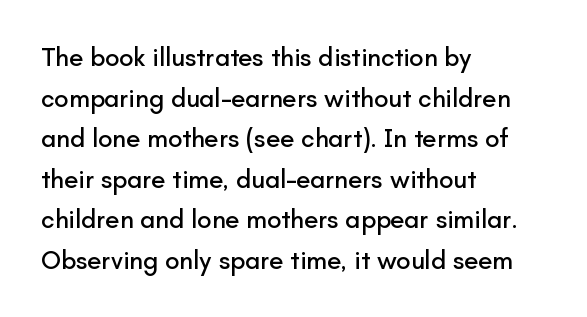
Q: Is the text italic (slanted)? A: No, it is upright.
Q: Is the text underlined? A: No.
Q: How is the paragraph aligned? A: Left-aligned.
Q: Is the spacing between letters normal or unusually wide? A: Normal.
Q: Is the spacing between lines tight, normal or loose? A: Normal.
